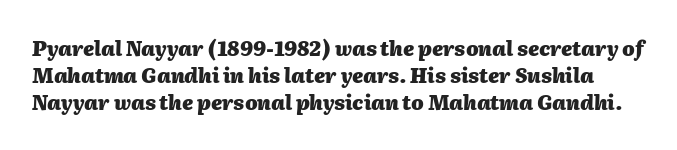
Q: Is the text bold? A: Yes.
Q: Is the text italic (slanted)? A: Yes, it leans right by about 2 degrees.
Q: Is the text underlined? A: No.
Q: Is the spacing between letters normal or unusually wide? A: Normal.
Q: Is the spacing between lines tight, normal or loose? A: Normal.
